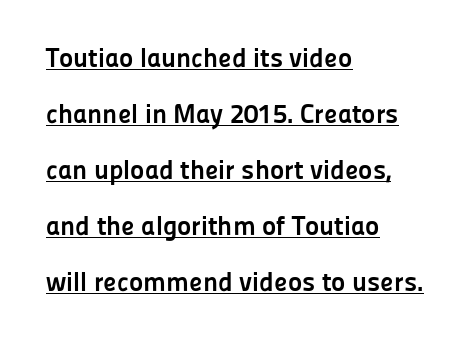
Q: Is the text bold? A: Yes.
Q: Is the text italic (slanted)? A: No, it is upright.
Q: Is the text underlined? A: Yes.
Q: How is the paragraph aligned? A: Left-aligned.
Q: Is the spacing between letters normal or unusually wide? A: Normal.
Q: Is the spacing between lines tight, normal or loose? A: Loose.
